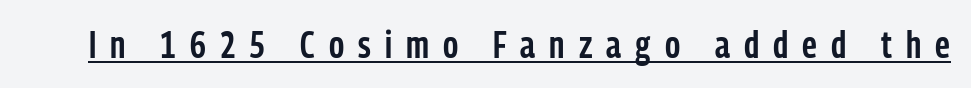
Emphasis is given by a line drawn under the lettering. Is there any slant? The stems are plumb. Look at the tracking — it's clearly loosened, letters drifting apart. The characters look somewhat weighty, a semibold short of true bold. The characters display no serif detailing; their extremities are plain. A typesetter would call this proportional, since set widths differ per character.
